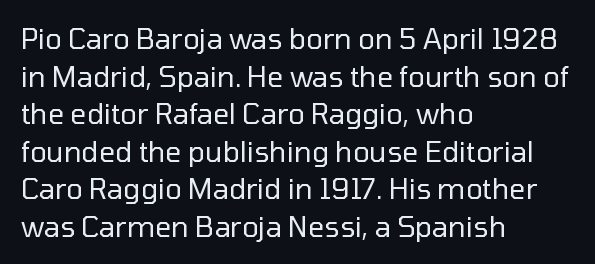
A typesetter would call this zero additional tracking. This rendering uses left alignment, leaving the right contour irregular. Proportional: the letters do not fall into vertical columns. Stems here are at most as thick as an everyday book face.
